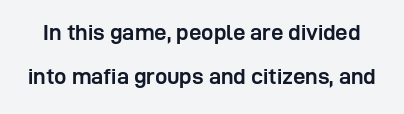
Q: Is the text bold? A: Yes.
Q: Is the text italic (slanted)? A: No, it is upright.
Q: Is the text underlined? A: No.
Q: Is the spacing between letters normal or unusually wide? A: Normal.
Q: Is the spacing between lines tight, normal or loose? A: Loose.
